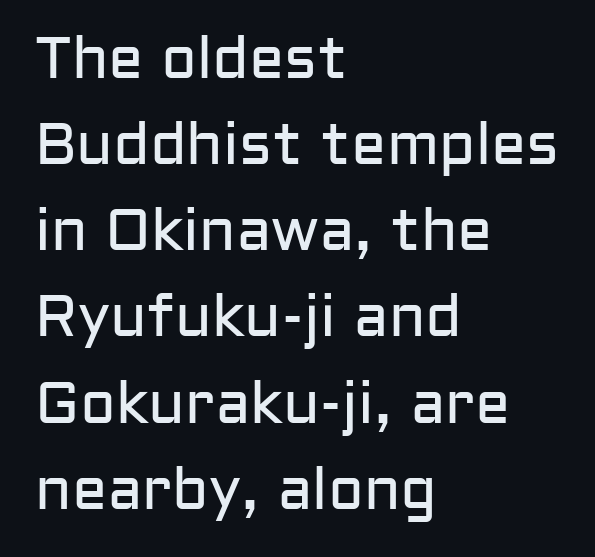
The image shows 59 px regular-weight sans-serif type, upright; set left-aligned, normal line spacing (1.46x), normal letter spacing, not underlined; low stroke contrast and a medium x-height.
